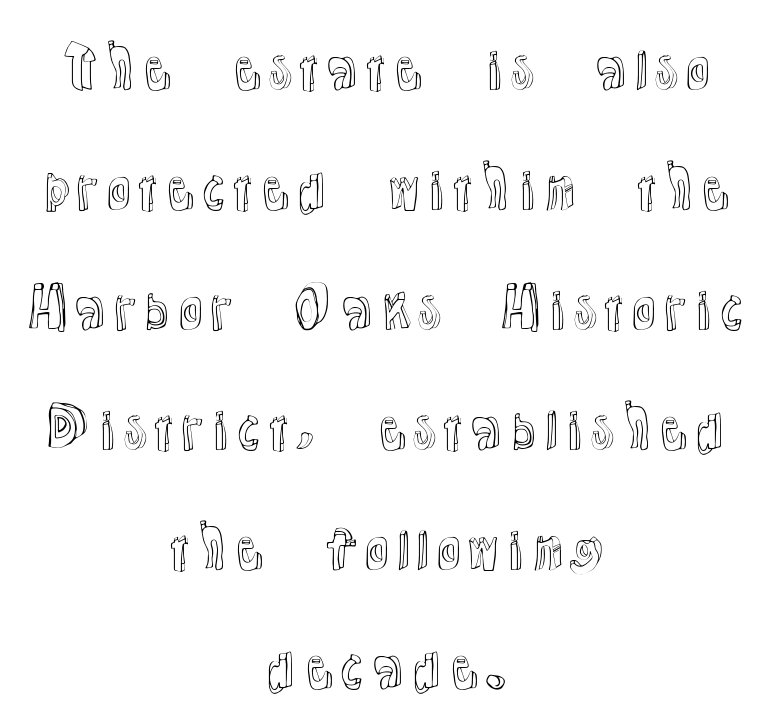
Plain, unruled lines of type. Horizontal bands of white between lines are thick stripes. It's the straight-up-and-down kind of type. In CSS terms this would be text-align: center. Short note: letters normally spaced.
